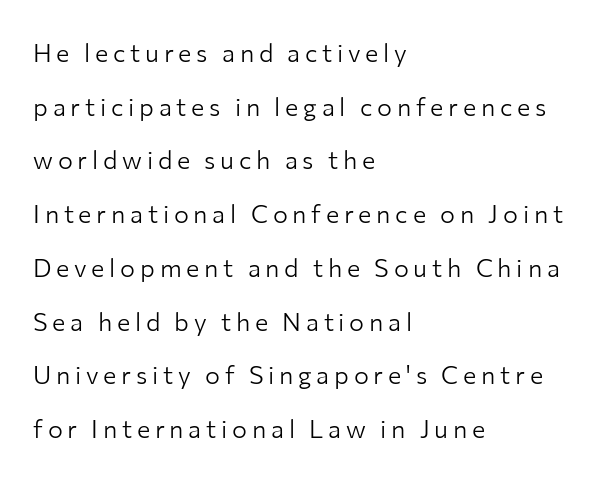
The image shows 25 px text type, upright; set left-aligned, loose line spacing (2.15x), not underlined.
